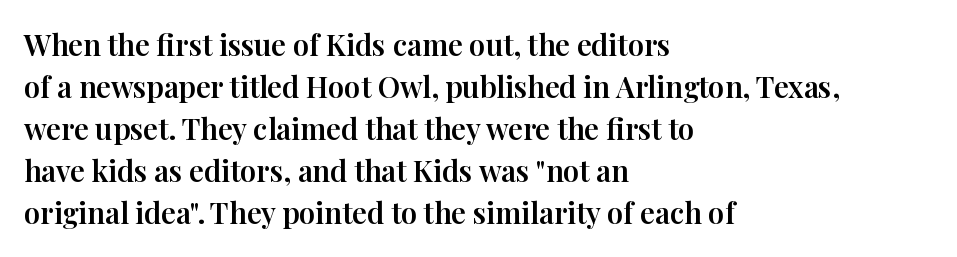
The image shows 29 px serif type, upright; set left-aligned, normal line spacing (1.45x), normal letter spacing, not underlined; high stroke contrast and a medium x-height.
